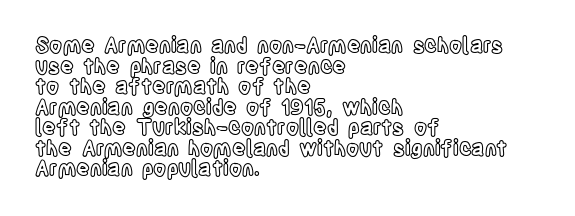
Line spacing here is tight. Glyph-to-glyph distance matches everyday printed text. Visually the block forms a straight wall on the left and a jagged coastline on the right. The type sits square on the baseline with zero lean.
